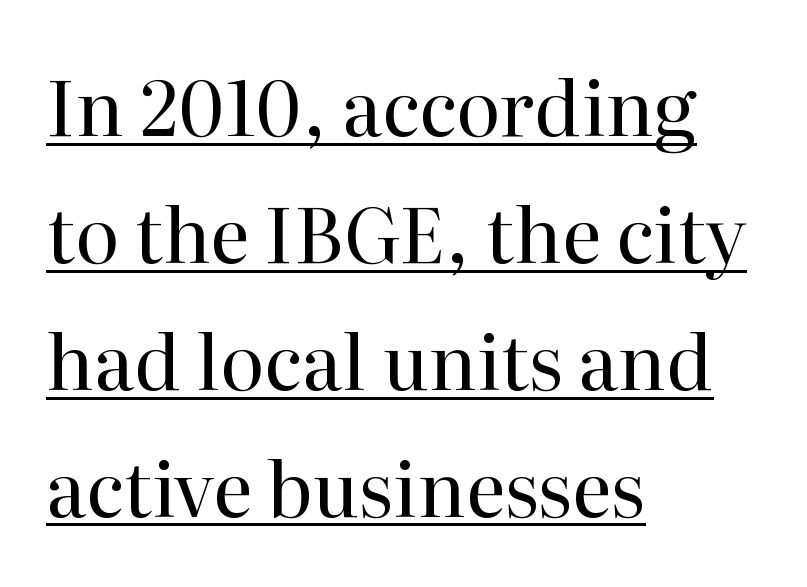
These lines are rendered in a variable-pitch font. Vertical strokes here are truly vertical. Line spacing here is normal. Looks like someone drew a line under every word here. Stems and bowls with no extra thickness — not bold. Old-style or modern, the face here clearly has serifs.
